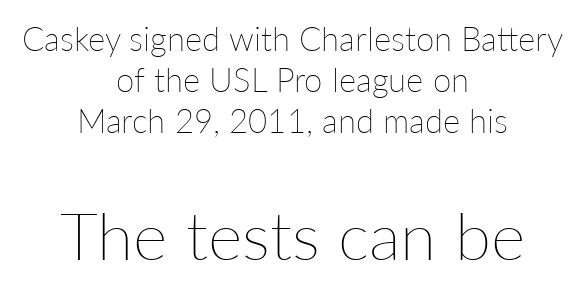
The image shows 66 px thin type, upright; set centered, line spacing 1.24x, normal letter spacing, not underlined; the second (bottom) block is 2.0x larger; low stroke contrast and a medium x-height.
